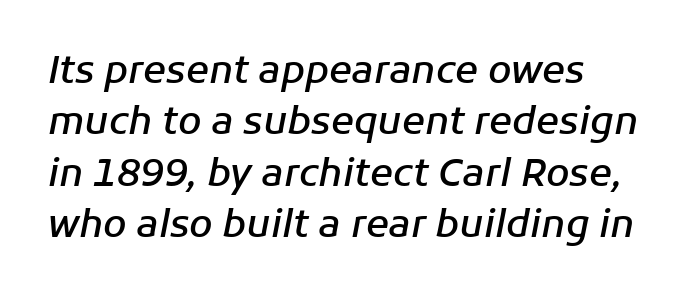
{"italic": "yes", "lean": "right", "slant_degrees": 11, "bold": "semi", "weight": "semibold", "width": "normal", "stroke_contrast": "low", "x_height": "medium", "monospaced": "no", "underline": "no", "line_spacing": "normal", "line_spacing_ratio": 1.35, "letter_spacing": "normal", "letter_spacing_em": 0.0, "glyph_px": 38}
